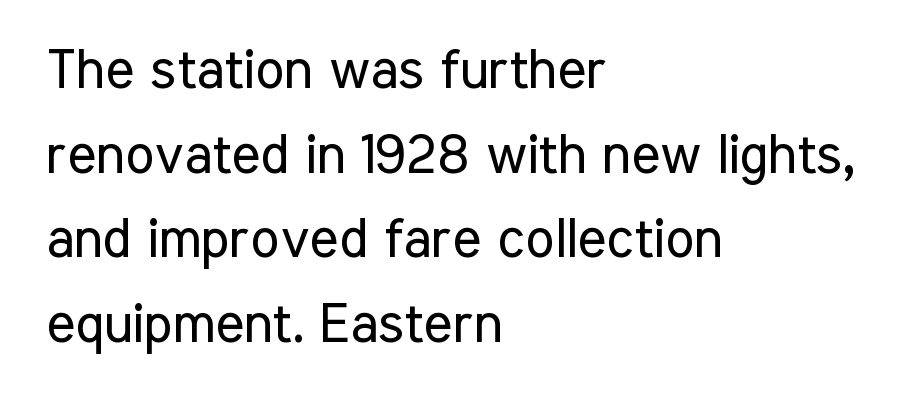
{"serif": "no", "italic": "no", "bold": "no", "weight": "regular", "width": "condensed", "stroke_contrast": "low", "x_height": "medium", "monospaced": "no", "underline": "no", "align": "left", "line_spacing": "normal", "line_spacing_ratio": 1.54, "letter_spacing": "normal", "letter_spacing_em": 0.0, "glyph_px": 55}
